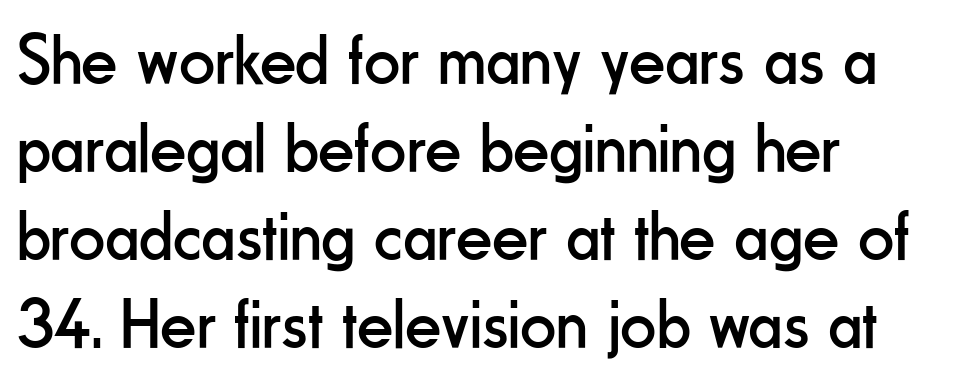
These lines stack with their left ends in a neat column. Observe the ordinary spacing: letters are neighbours, not strangers. Glance below the letters and you will spot only blank space. Posture: upright roman. The face used here is proportionally spaced, like ordinary book or web type.
